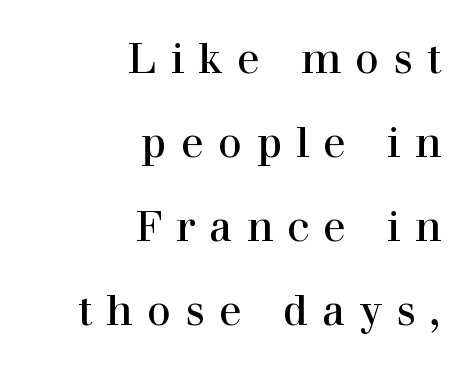
The image shows 42 px regular-weight serif type, upright; set right-aligned, loose line spacing (2.0x), unusually wide letter spacing (+0.34 em), not underlined; high stroke contrast and a medium x-height.
